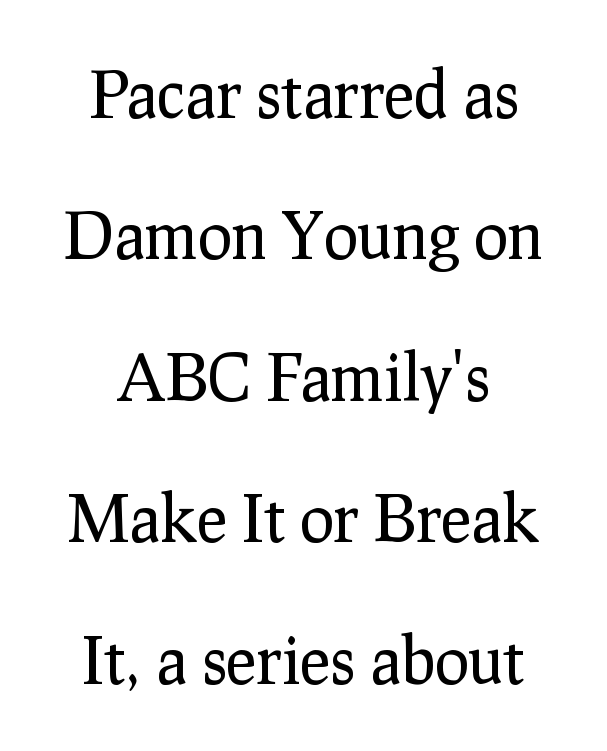
The baseline area is clear. Do the characters align in a grid? No, the font is proportional. The designer went with a serif here, giving each stem small feet. This sample trades compactness for vertical openness between lines.
